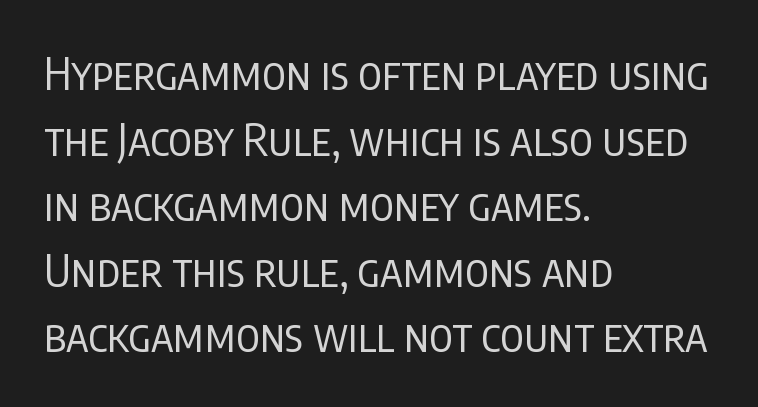
The image shows 44 px regular-weight, condensed sans-serif type, upright; set left-aligned, normal line spacing (1.49x), normal letter spacing, not underlined; low stroke contrast and a large x-height.
